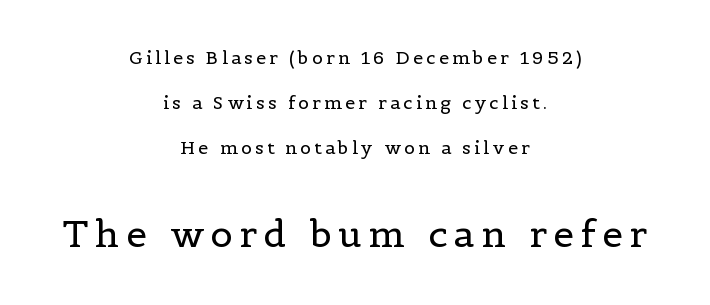
{"serif": "yes", "italic": "no", "bold": "no", "weight": "regular", "width": "normal", "x_height": "medium", "monospaced": "no", "underline": "no", "align": "center", "line_spacing": "loose", "line_spacing_ratio": 2.49, "larger_block": "second", "size_ratio": 2.06, "glyph_px": 37}
